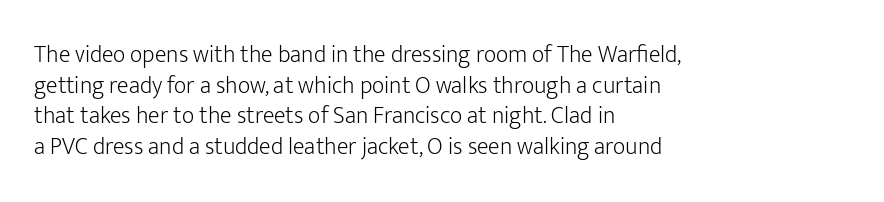
{"italic": "no", "bold": "no", "underline": "no", "align": "left", "line_spacing": "normal", "line_spacing_ratio": 1.28, "letter_spacing": "normal", "letter_spacing_em": 0.0, "glyph_px": 24}
